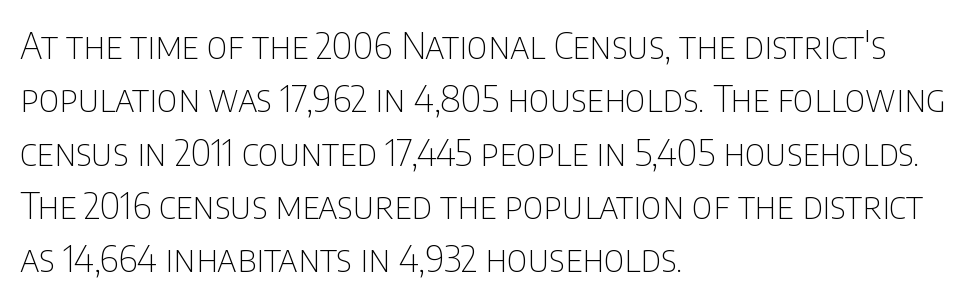
The image shows 37 px thin, condensed sans-serif type, upright; set left-aligned, normal line spacing (1.44x), normal letter spacing, not underlined; low stroke contrast and a large x-height.
